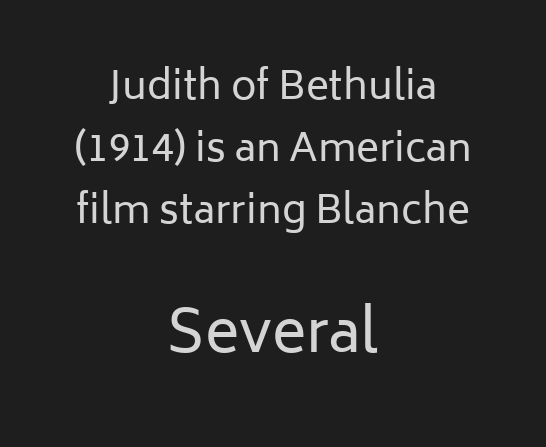
You could not count columns in this text — the font is proportionally spaced. Short and long lines alike share a common midpoint. This rendering leaves character spacing at its baseline value. Decoration check: the copy has no underline. The specimen reads as upright at a glance. The passage shown stacks its lines at a standard gap.
